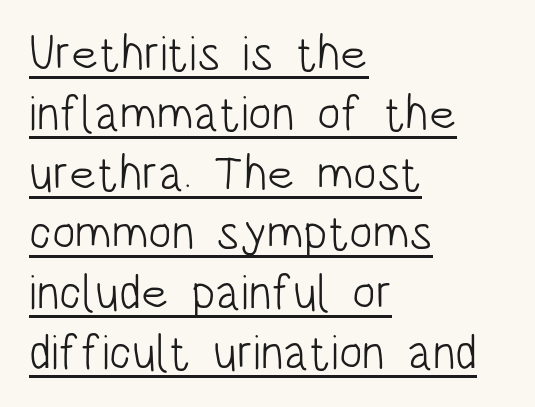
{"serif": "no", "italic": "no", "bold": "no", "weight": "light", "width": "condensed", "stroke_contrast": "low", "x_height": "large", "monospaced": "no", "underline": "yes", "align": "left", "line_spacing_ratio": 1.22, "letter_spacing": "normal", "letter_spacing_em": 0.0, "glyph_px": 49}
